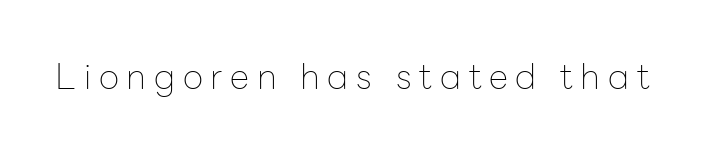
The image shows 35 px thin sans-serif type, upright; set unusually wide letter spacing (+0.22 em), not underlined; low stroke contrast and a medium x-height.
